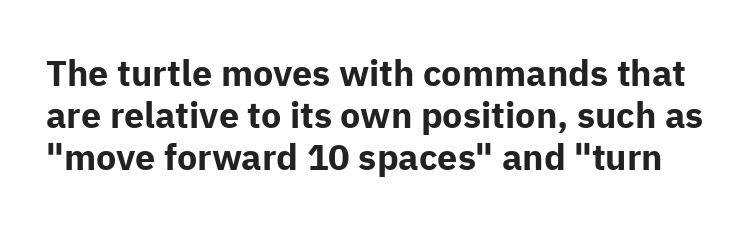
The image shows 36 px bold sans-serif type, upright; set line spacing 1.16x, normal letter spacing, not underlined; low stroke contrast and a medium x-height.
